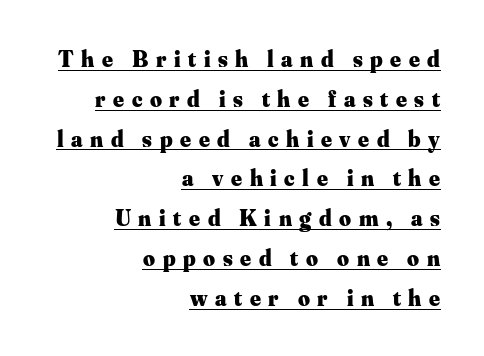
The image shows 23 px bold type, upright; set right-aligned, line spacing 1.73x, unusually wide letter spacing (+0.33 em), underlined.
